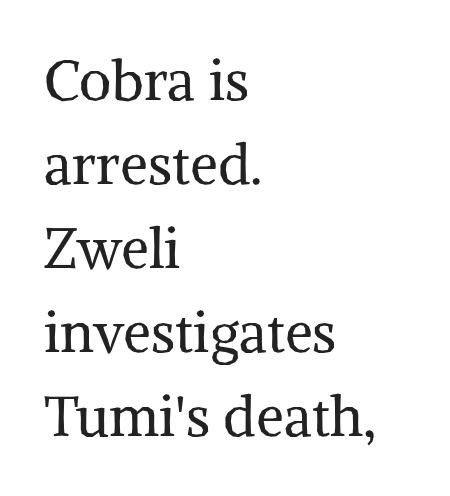
{"serif": "yes", "italic": "no", "bold": "no", "weight": "regular", "width": "normal", "stroke_contrast": "medium", "x_height": "medium", "monospaced": "no", "underline": "no", "align": "left", "line_spacing": "normal", "line_spacing_ratio": 1.5, "letter_spacing": "normal", "letter_spacing_em": 0.0, "glyph_px": 56}
